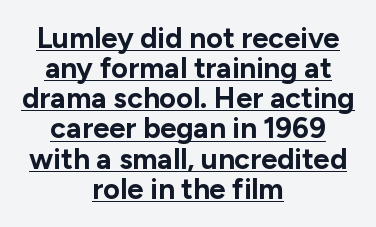
{"serif": "no", "italic": "no", "bold": "yes", "weight": "bold", "width": "normal", "stroke_contrast": "low", "x_height": "medium", "monospaced": "no", "underline": "yes", "align": "center", "line_spacing": "tight", "line_spacing_ratio": 1.04, "letter_spacing": "normal", "letter_spacing_em": 0.0, "glyph_px": 29}
